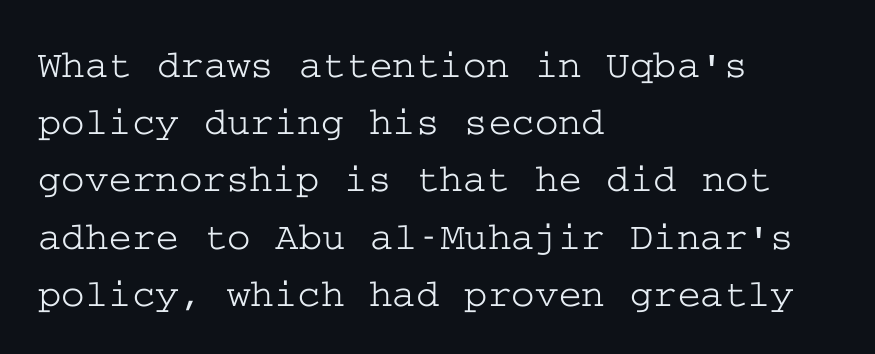
The image shows 40 px wide serif type, upright; set left-aligned, normal line spacing (1.43x), normal letter spacing, not underlined; low stroke contrast and a medium x-height.
